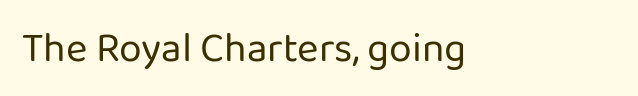
This is roman type, the default non-slanted kind. The strokes are not fattened; the text isn't bold. This sample uses a sans-serif face. Words float on clear page, feet unadorned.
